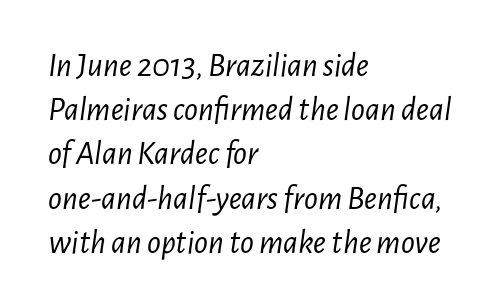
No extra tracking has been applied to these lines. Successive baselines arrive at the customary interval. The passage is arranged the way most books set body copy — flush left. Bold? No — there's no thickening of the strokes.
